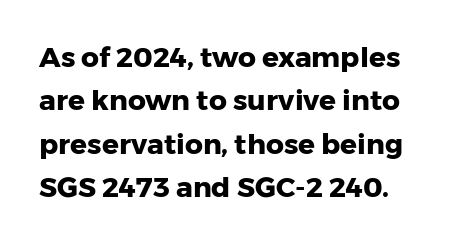
Q: Is the text bold? A: Yes.
Q: Is the text italic (slanted)? A: No, it is upright.
Q: Is the typeface a serif or a sans-serif typeface? A: Sans-serif.
Q: Is the text underlined? A: No.
Q: Is the spacing between letters normal or unusually wide? A: Normal.
Q: Is the spacing between lines tight, normal or loose? A: Normal.
Q: Width (condensed, normal, or wide)? A: Normal.
Q: Stroke contrast? A: Low.
Q: x-height? A: Medium.
Q: Monospaced? A: No.
